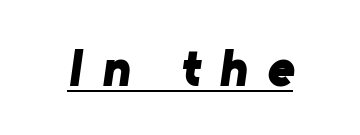
The horizontal fit of the characters is loose and conspicuously gappy. Plenty of ink on the page — the face is bold. Emphasis is given by a line drawn under the lettering. Here the designer chose a conventional face with non-uniform glyph widths. The text was rendered using a sans face with plain stroke endings.
